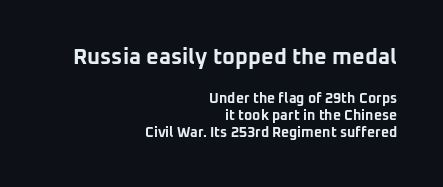
Q: Is the text bold? A: Yes.
Q: Is the text italic (slanted)? A: No, it is upright.
Q: Is the text underlined? A: No.
Q: How is the paragraph aligned? A: Right-aligned.
Q: Is the spacing between letters normal or unusually wide? A: Normal.
Q: Which block of text is set in a larger size, the first (top) or the second (bottom)? A: The first (top) one.
